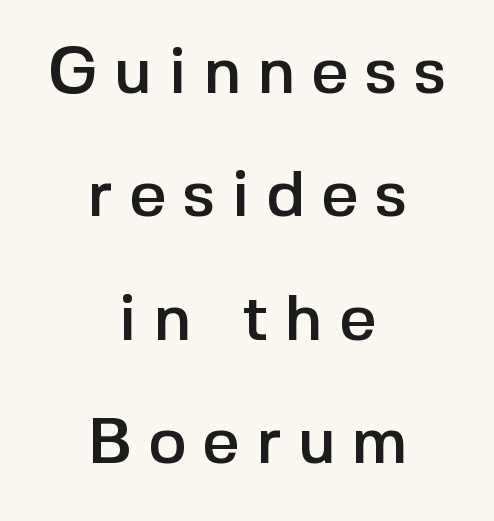
The letters advance in unequal steps, a hallmark of proportional type. Vertical spacing — loose. Nope, no serifs anywhere on these letters. A clean baseline with only descenders dipping below it. Do the letters lean? They stand straight. The passage shown has open, widely tracked lettering throughout.
